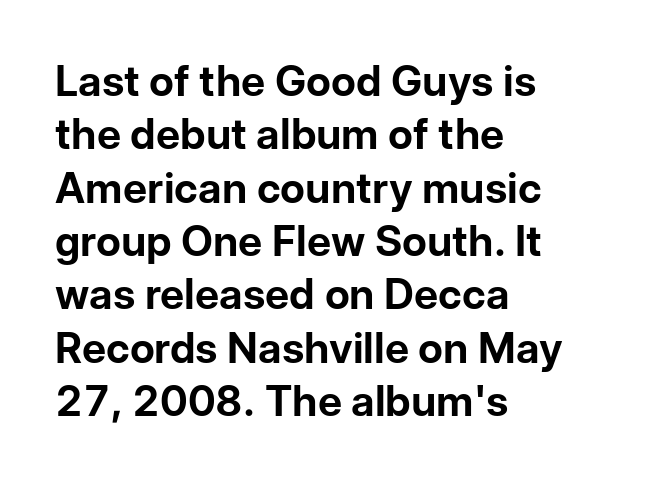
Short note: letters normally spaced. Is this a fixed-width face? No — the glyphs have proportional, varying widths. Interline gaps are of average width in this sample. Does the type have serifs? No, each stem ends abruptly. The letters stand upright; this is a roman face. The sample has been set heavy, in full bold.
